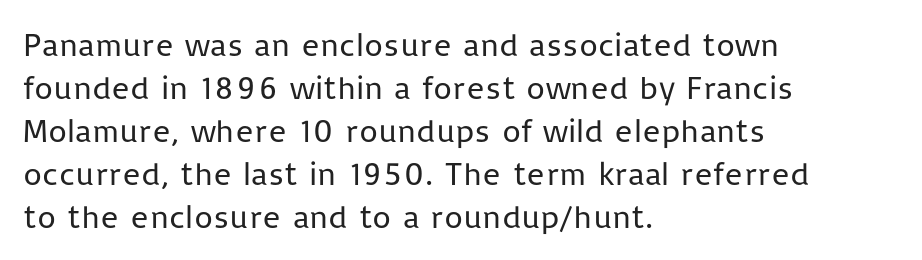
Reading down the block, your eye returns to a fixed left position each line. The type sits square on the baseline with zero lean. Rows of type keep a routine distance in the vertical direction. Tracking value appears to be zero — textbook default spacing.
